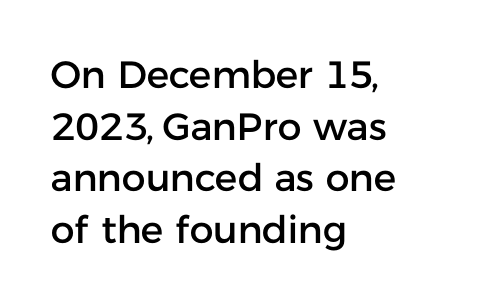
{"serif": "no", "italic": "no", "width": "normal", "stroke_contrast": "low", "x_height": "medium", "monospaced": "no", "underline": "no", "align": "left", "line_spacing": "normal", "line_spacing_ratio": 1.36, "letter_spacing": "normal", "letter_spacing_em": 0.0, "glyph_px": 38}
